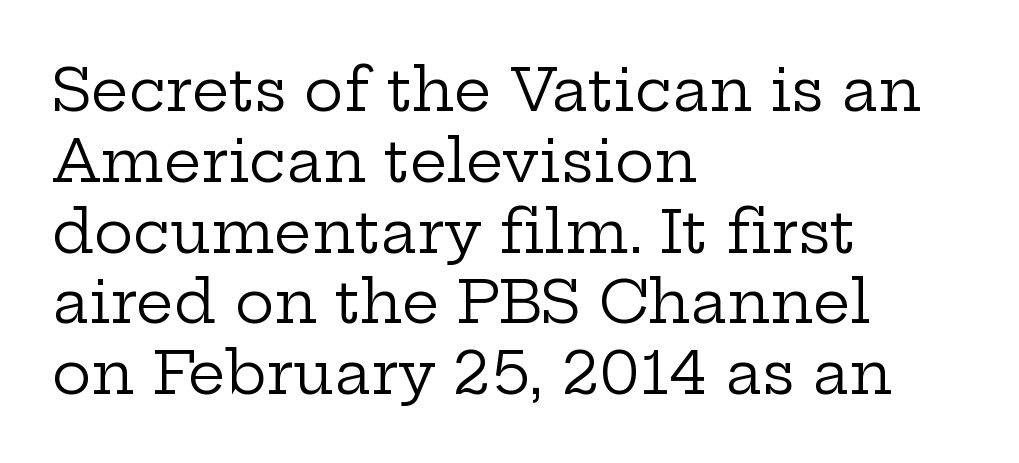
Q: Is the text bold? A: No.
Q: Is the text italic (slanted)? A: No, it is upright.
Q: Is the typeface a serif or a sans-serif typeface? A: Serif.
Q: Is the text underlined? A: No.
Q: How is the paragraph aligned? A: Left-aligned.
Q: Is the spacing between letters normal or unusually wide? A: Normal.
Q: Width (condensed, normal, or wide)? A: Wide.
Q: Stroke contrast? A: Low.
Q: x-height? A: Medium.
Q: Monospaced? A: No.
